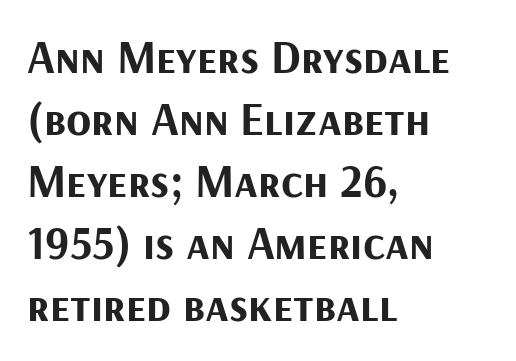
Q: Is the text bold? A: Yes.
Q: Is the text italic (slanted)? A: No, it is upright.
Q: Is the typeface a serif or a sans-serif typeface? A: Sans-serif.
Q: Is the text underlined? A: No.
Q: How is the paragraph aligned? A: Left-aligned.
Q: Is the spacing between letters normal or unusually wide? A: Normal.
Q: Is the spacing between lines tight, normal or loose? A: Normal.
Q: Width (condensed, normal, or wide)? A: Normal.
Q: Stroke contrast? A: Medium.
Q: x-height? A: Medium.
Q: Monospaced? A: No.
